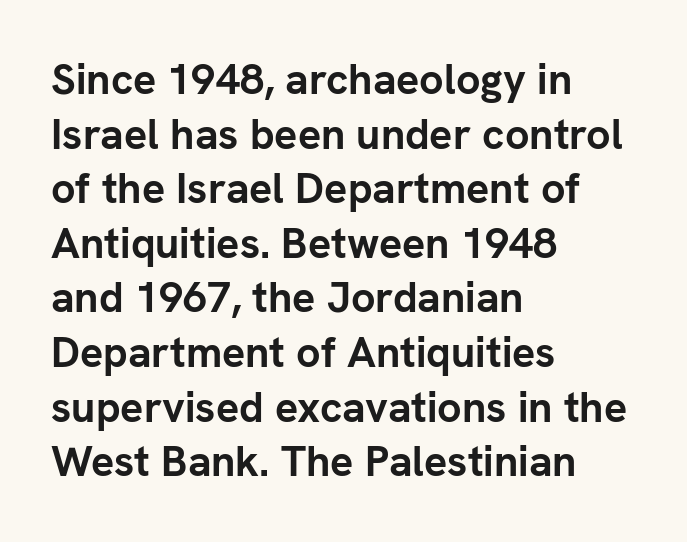
The image shows 43 px semibold sans-serif type, upright; set left-aligned, normal line spacing (1.27x), normal letter spacing, not underlined; low stroke contrast and a medium x-height.
